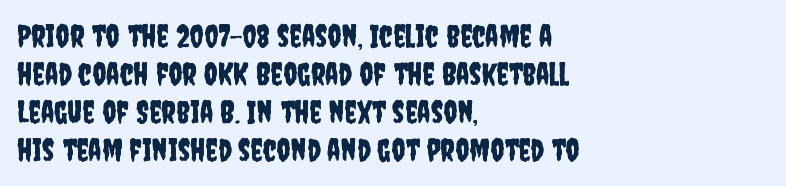
The image shows 31 px condensed sans-serif type, upright; set left-aligned, line spacing 1.23x, normal letter spacing, not underlined; low stroke contrast and a large x-height.
